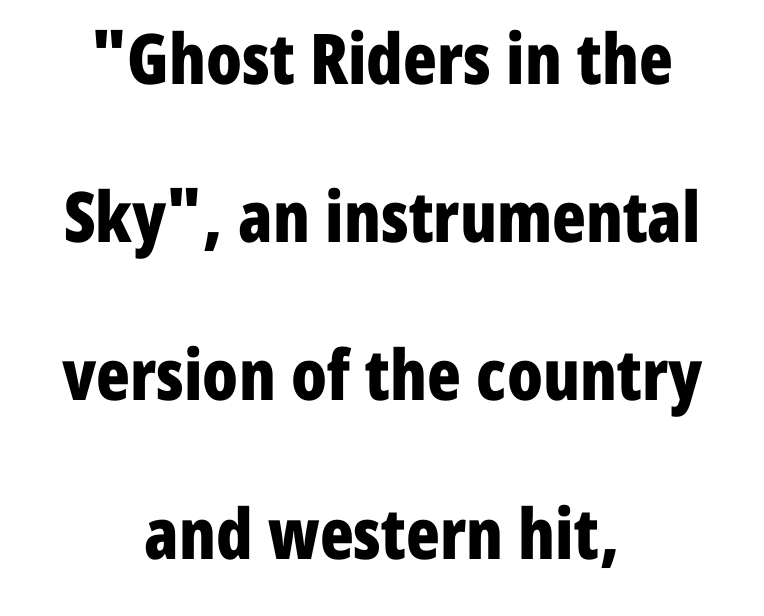
{"serif": "no", "italic": "no", "bold": "yes", "weight": "bold", "width": "condensed", "stroke_contrast": "low", "x_height": "medium", "monospaced": "no", "underline": "no", "align": "center", "line_spacing": "loose", "line_spacing_ratio": 2.26, "letter_spacing": "normal", "letter_spacing_em": 0.0, "glyph_px": 70}
